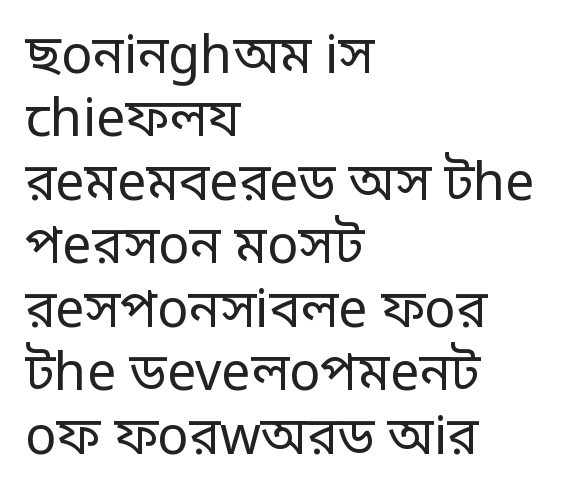
{"serif": "no", "italic": "no", "bold": "no", "weight": "regular", "width": "normal", "stroke_contrast": "low", "x_height": "large", "monospaced": "no", "underline": "no", "align": "left", "line_spacing_ratio": 1.22, "letter_spacing": "normal", "letter_spacing_em": 0.0, "glyph_px": 52}
